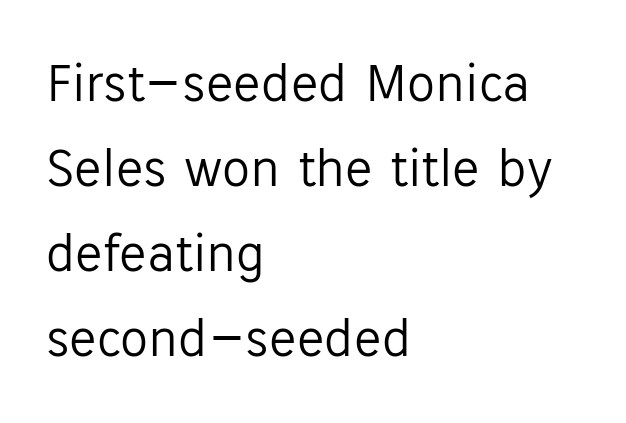
{"serif": "no", "italic": "no", "bold": "no", "weight": "light", "width": "normal", "stroke_contrast": "low", "x_height": "medium", "monospaced": "no", "underline": "no", "align": "left", "line_spacing": "normal", "line_spacing_ratio": 1.52, "letter_spacing": "normal", "letter_spacing_em": 0.0, "glyph_px": 56}
